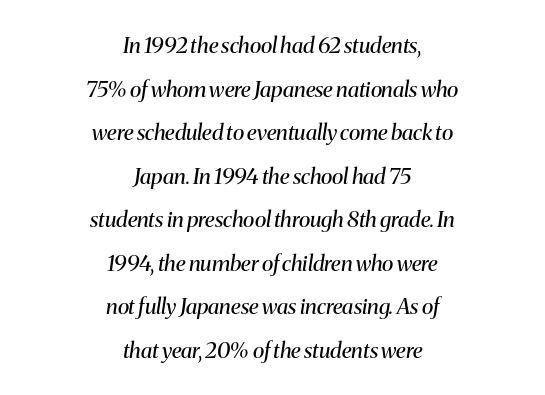
Each stroke keeps to a modest, everyday thickness or less. Short note: letters normally spaced. Slant detected: the letters are inclined. Horizontal alignment here is central, giving a formal, balanced look.
